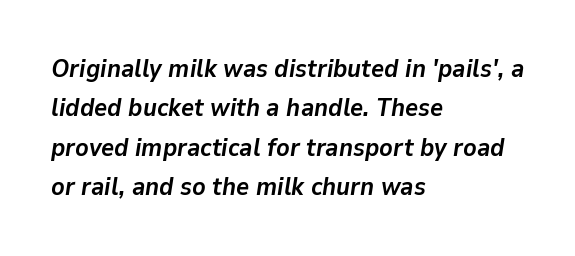
Notice how descenders clear the ascenders below comfortably — that's standard leading. Students, note that the glyphs here touch the page at normal intervals. Weight check: bold — yes, fully. Visually the block forms a straight wall on the left and a jagged coastline on the right.
